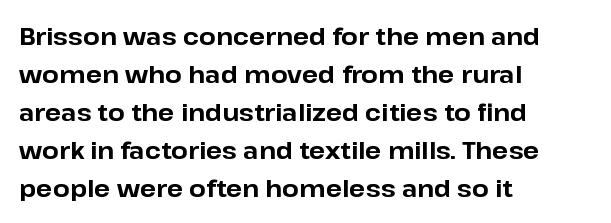
The space between consecutive lines is moderate. Alignment: flush left. The passage shown is not underscored anywhere. The type is set solid horizontally, with unmodified tracking. The characters look thick and weighty, a clear bold. Unlike italic type, these characters show no tilt at all.
